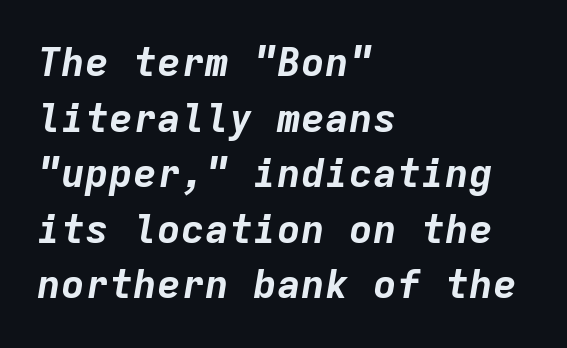
The image shows 40 px bold type, italic (leaning right), monospaced; set left-aligned, normal line spacing (1.39x), normal letter spacing, not underlined; low stroke contrast and a medium x-height.
